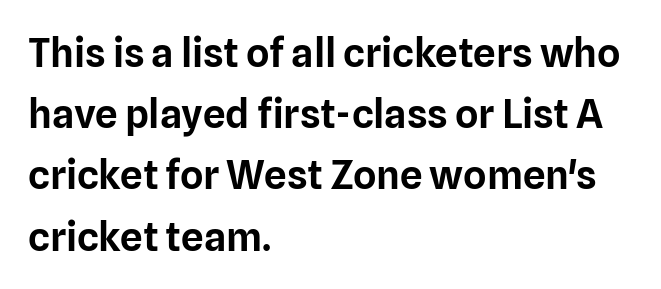
Q: Is the text italic (slanted)? A: No, it is upright.
Q: Is the typeface a serif or a sans-serif typeface? A: Sans-serif.
Q: Is the text underlined? A: No.
Q: How is the paragraph aligned? A: Left-aligned.
Q: Is the spacing between letters normal or unusually wide? A: Normal.
Q: Is the spacing between lines tight, normal or loose? A: Normal.
Q: Width (condensed, normal, or wide)? A: Normal.
Q: Stroke contrast? A: Low.
Q: x-height? A: Medium.
Q: Monospaced? A: No.
